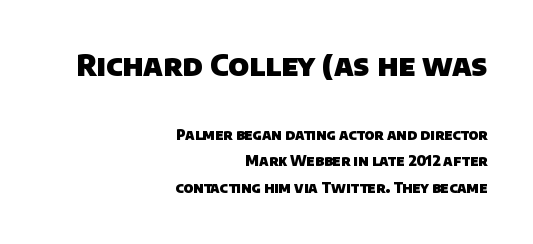
A clean baseline with only descenders dipping below it. The font is running at its bold setting. Typographically, this falls in the sans-serif category. The passage shown has conventional tracking throughout.
